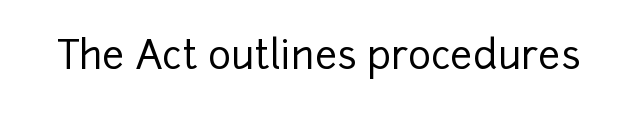
{"serif": "no", "italic": "no", "width": "normal", "stroke_contrast": "low", "x_height": "medium", "monospaced": "no", "underline": "no", "letter_spacing": "normal", "letter_spacing_em": 0.0, "glyph_px": 39}
